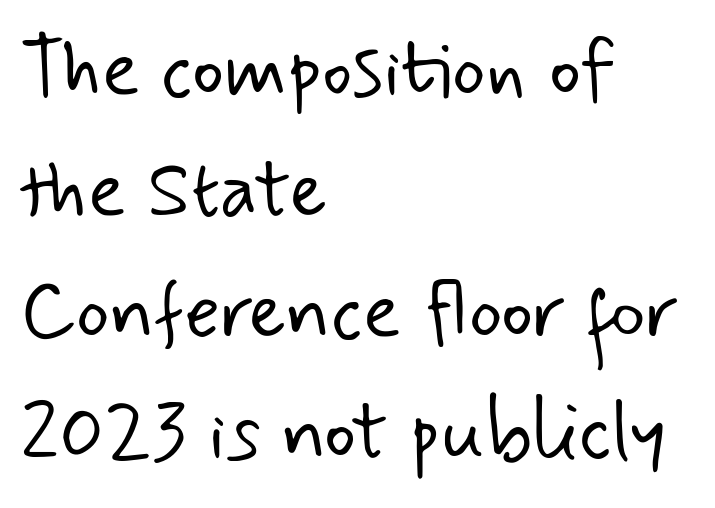
The image shows 79 px light sans-serif type; set left-aligned, normal line spacing (1.53x), normal letter spacing, not underlined; low stroke contrast and a small x-height.
